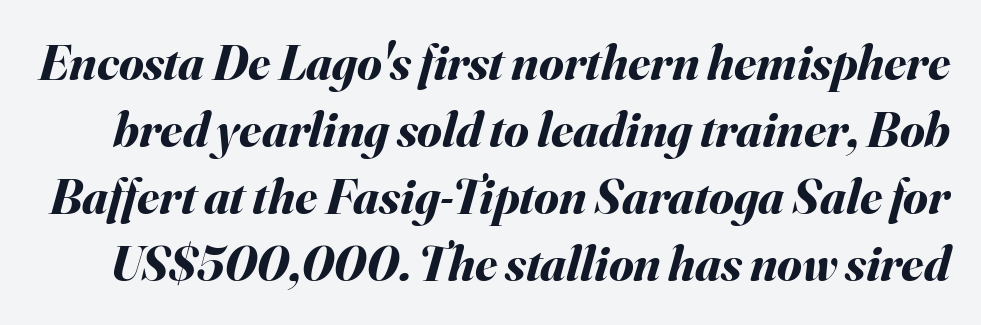
Q: Is the text bold? A: Yes.
Q: Is the text italic (slanted)? A: Yes, it leans right by about 16 degrees.
Q: Is the text underlined? A: No.
Q: Is the spacing between letters normal or unusually wide? A: Normal.
Q: Is the spacing between lines tight, normal or loose? A: Normal.
Q: Width (condensed, normal, or wide)? A: Normal.
Q: Stroke contrast? A: Medium.
Q: x-height? A: Small.
Q: Monospaced? A: No.
